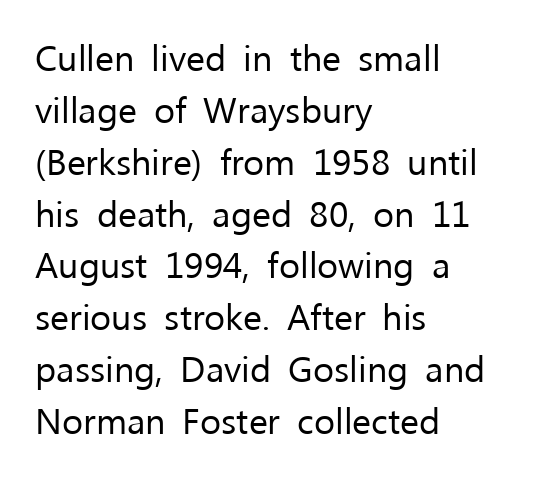
Q: Is the text bold? A: No.
Q: Is the text italic (slanted)? A: No, it is upright.
Q: Is the typeface a serif or a sans-serif typeface? A: Sans-serif.
Q: Is the text underlined? A: No.
Q: How is the paragraph aligned? A: Left-aligned.
Q: Is the spacing between letters normal or unusually wide? A: Normal.
Q: Is the spacing between lines tight, normal or loose? A: Normal.
Q: Width (condensed, normal, or wide)? A: Normal.
Q: Stroke contrast? A: Low.
Q: x-height? A: Medium.
Q: Monospaced? A: No.
